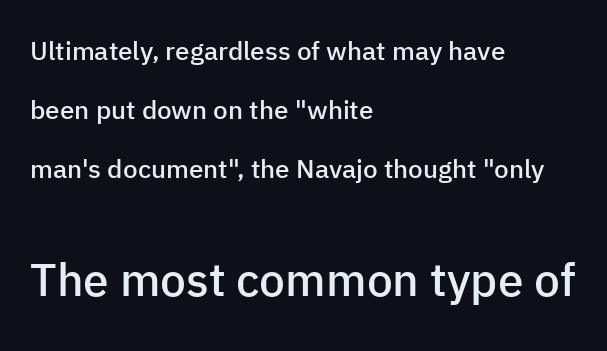
{"serif": "no", "italic": "no", "bold": "semi", "weight": "semibold", "width": "normal", "stroke_contrast": "low", "x_height": "medium", "monospaced": "no", "underline": "no", "align": "left", "line_spacing": "loose", "line_spacing_ratio": 2.27, "letter_spacing": "normal", "letter_spacing_em": 0.0, "larger_block": "second", "size_ratio": 1.77, "glyph_px": 46}
